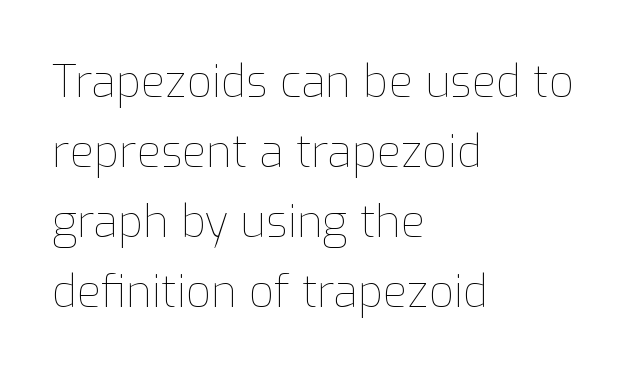
Compared with a typical body face, this is equally light or lighter still. Tall strokes in this sample are plumb rather than angled. Line beginnings align vertically; line endings do not. Character widths vary here, with narrow letters taking less room than wide ones.
